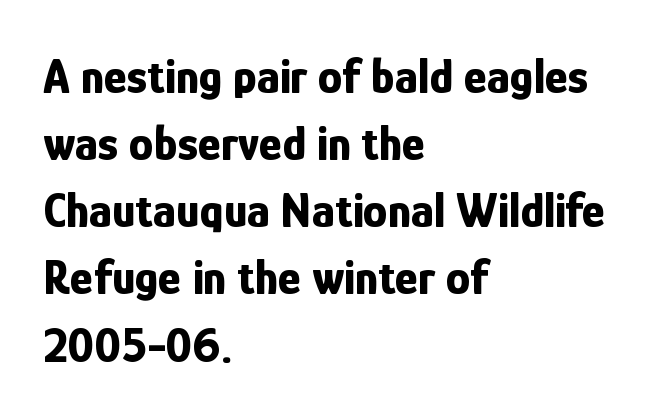
{"serif": "no", "italic": "no", "bold": "yes", "weight": "bold", "width": "condensed", "stroke_contrast": "low", "x_height": "medium", "monospaced": "no", "underline": "no", "align": "left", "line_spacing": "normal", "line_spacing_ratio": 1.37, "letter_spacing": "normal", "letter_spacing_em": 0.0, "glyph_px": 49}
